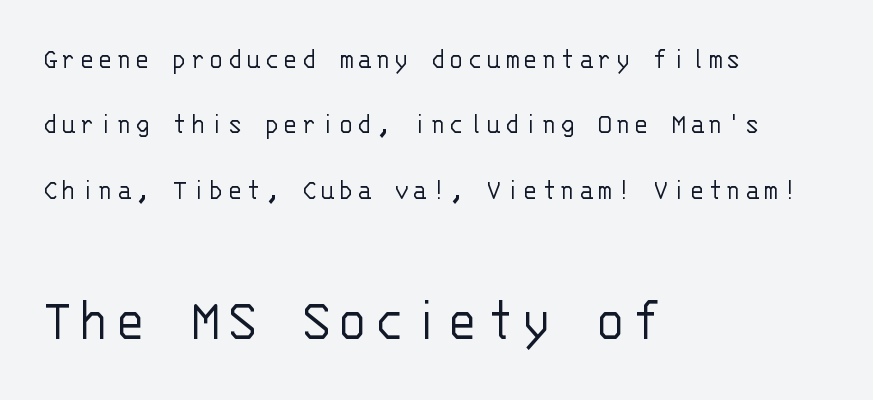
Words float on clear page, feet unadorned. The strokes are not fattened; the text isn't bold. Each letter, wide or thin by design, is forced into the same width here. Every stem runs plumb, perpendicular to the baseline. The vertical gap from one line to the next is large.
